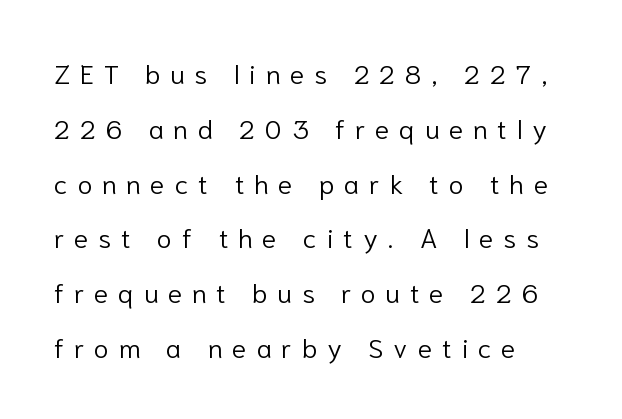
Q: Is the text bold? A: No.
Q: Is the text italic (slanted)? A: No, it is upright.
Q: Is the text underlined? A: No.
Q: How is the paragraph aligned? A: Left-aligned.
Q: Is the spacing between letters normal or unusually wide? A: Unusually wide.
Q: Is the spacing between lines tight, normal or loose? A: Loose.
